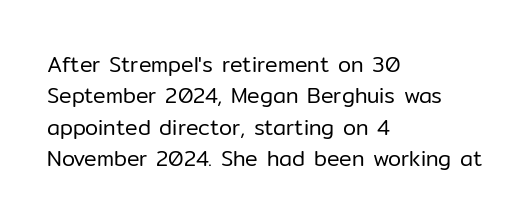
Q: Is the text bold? A: No.
Q: Is the text italic (slanted)? A: No, it is upright.
Q: Is the text underlined? A: No.
Q: How is the paragraph aligned? A: Left-aligned.
Q: Is the spacing between letters normal or unusually wide? A: Normal.
Q: Is the spacing between lines tight, normal or loose? A: Normal.
